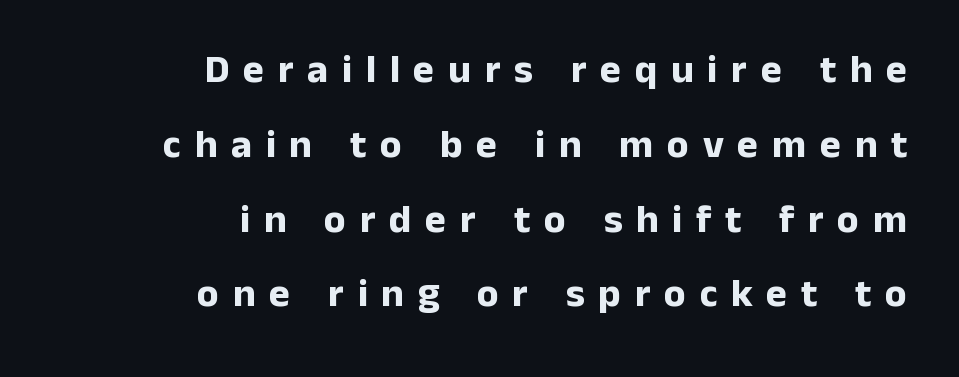
Each letter keeps its own natural width here, so spacing adapts to shape. Italic? Not at all — the glyphs are vertical. I'd describe the lettering as bold — thick and assertive. The letters are spread apart with noticeably loose tracking.
